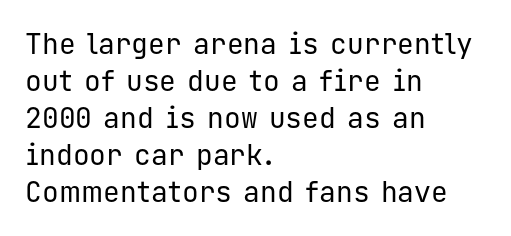
Q: Is the text bold? A: No.
Q: Is the text italic (slanted)? A: No, it is upright.
Q: Is the typeface a serif or a sans-serif typeface? A: Sans-serif.
Q: Is the text underlined? A: No.
Q: How is the paragraph aligned? A: Left-aligned.
Q: Is the spacing between letters normal or unusually wide? A: Normal.
Q: Is the spacing between lines tight, normal or loose? A: Normal.
Q: Width (condensed, normal, or wide)? A: Normal.
Q: Stroke contrast? A: Low.
Q: x-height? A: Medium.
Q: Monospaced? A: Yes.
